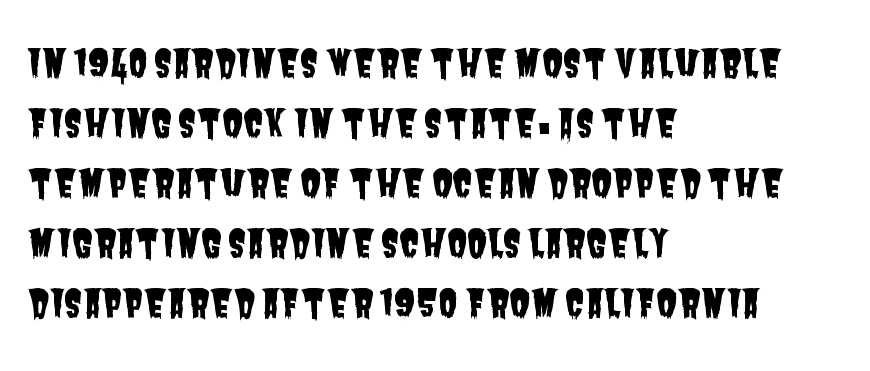
The letters advance in unequal steps, a hallmark of proportional type. The letters sit at their default tracking, neither squeezed nor spread. The font family rendered here belongs to the sans-serif group. Left-aligned paragraph, ragged on the right. The string is rendered with underlining switched off.
